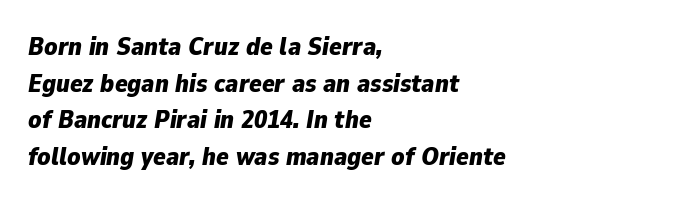
The font's italic variant was chosen for this text. The letters sit at their default tracking, neither squeezed nor spread. Regarding leading, the lines here are spaced in the standard way. Every letter is thick-stroked: bold, no question. The text block is weighted toward the left margin, trailing off unevenly rightward. Quick note: underline off.
